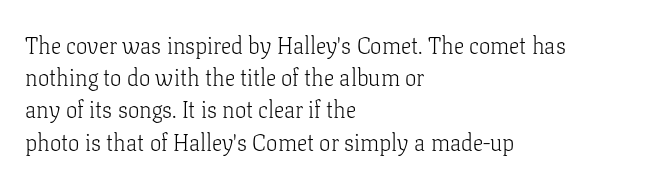
Regarding leading, the lines here are spaced in the standard way. The setting favours the left margin, as ordinary paragraphs usually do. The typeface has the unassuming heft of standard copy or less. The tracking reads as untouched default to a designer's eye. Type without underlining. Vertical strokes here are truly vertical.
